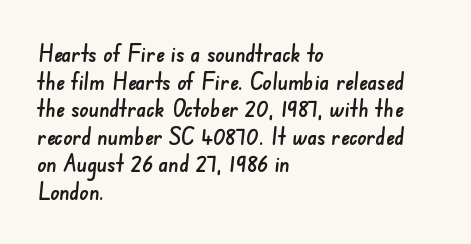
Q: Is the text underlined? A: No.
Q: How is the paragraph aligned? A: Left-aligned.
Q: Is the spacing between letters normal or unusually wide? A: Normal.
